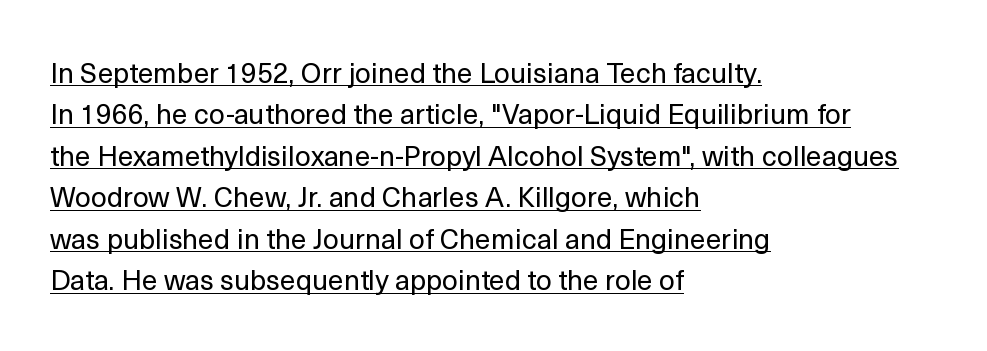
{"serif": "no", "italic": "no", "bold": "no", "weight": "regular", "width": "normal", "x_height": "medium", "monospaced": "no", "underline": "yes", "align": "left", "line_spacing": "normal", "line_spacing_ratio": 1.48, "letter_spacing": "normal", "letter_spacing_em": 0.0, "glyph_px": 28}
